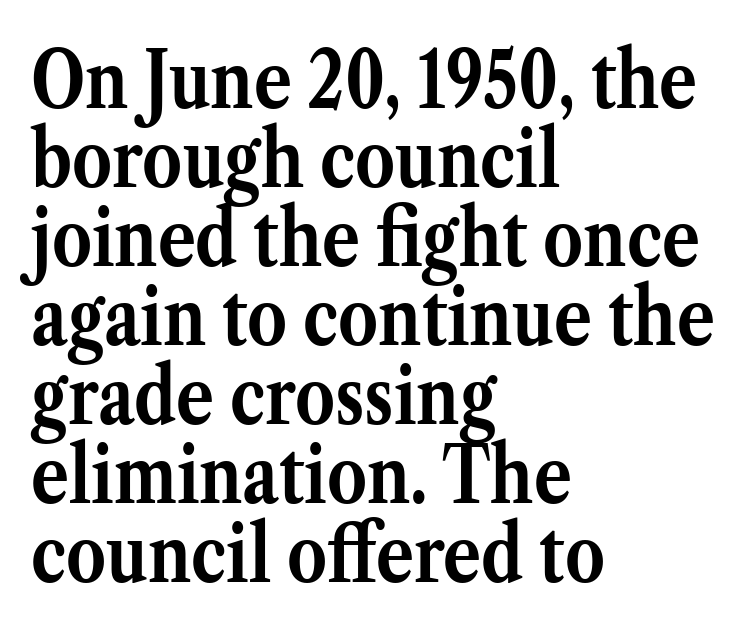
{"serif": "yes", "italic": "no", "bold": "yes", "weight": "semibold", "width": "normal", "stroke_contrast": "medium", "x_height": "medium", "monospaced": "no", "underline": "no", "align": "left", "line_spacing": "tight", "line_spacing_ratio": 1.0, "letter_spacing": "normal", "letter_spacing_em": 0.0, "glyph_px": 79}
